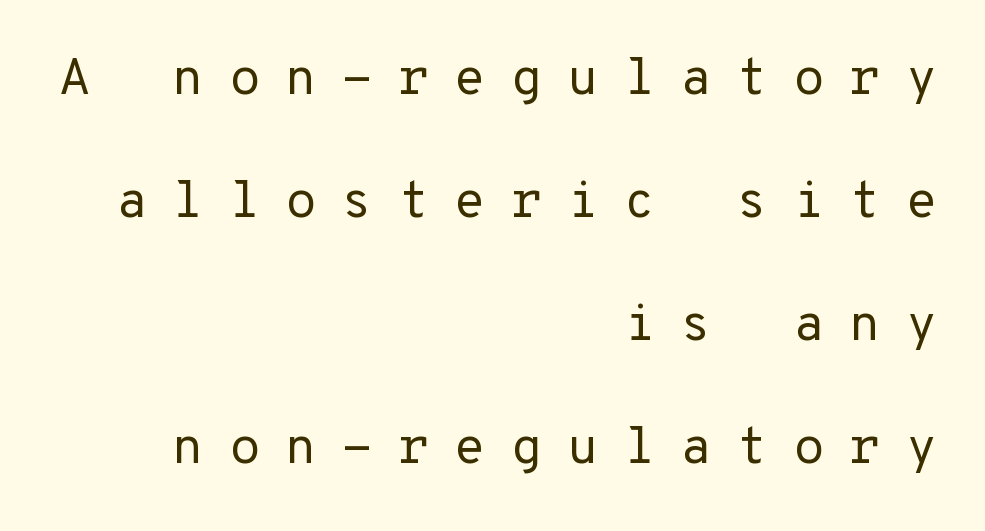
Q: Is the text bold? A: No.
Q: Is the text italic (slanted)? A: No, it is upright.
Q: Is the typeface a serif or a sans-serif typeface? A: Sans-serif.
Q: Is the text underlined? A: No.
Q: How is the paragraph aligned? A: Right-aligned.
Q: Is the spacing between letters normal or unusually wide? A: Unusually wide.
Q: Is the spacing between lines tight, normal or loose? A: Loose.
Q: Width (condensed, normal, or wide)? A: Normal.
Q: Stroke contrast? A: Low.
Q: x-height? A: Medium.
